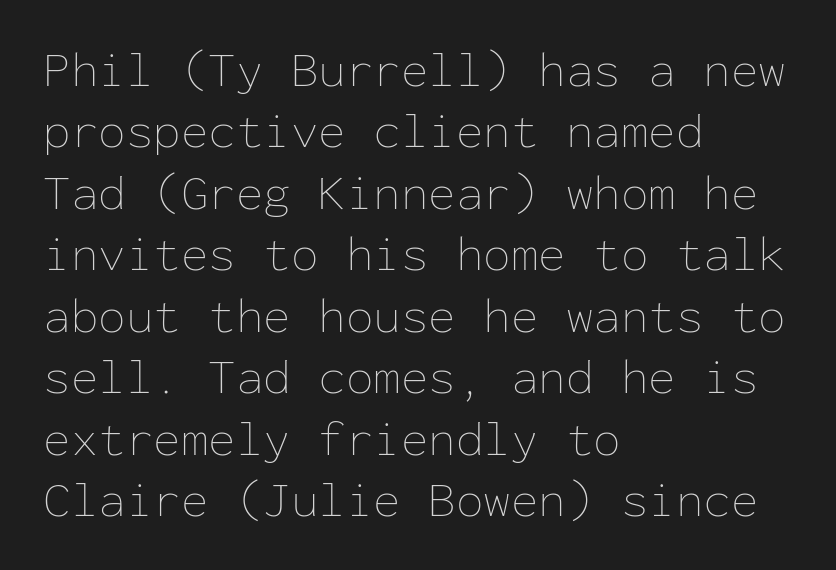
The image shows 50 px thin type, upright, monospaced; set left-aligned, line spacing 1.23x, normal letter spacing, not underlined; low stroke contrast and a medium x-height.
